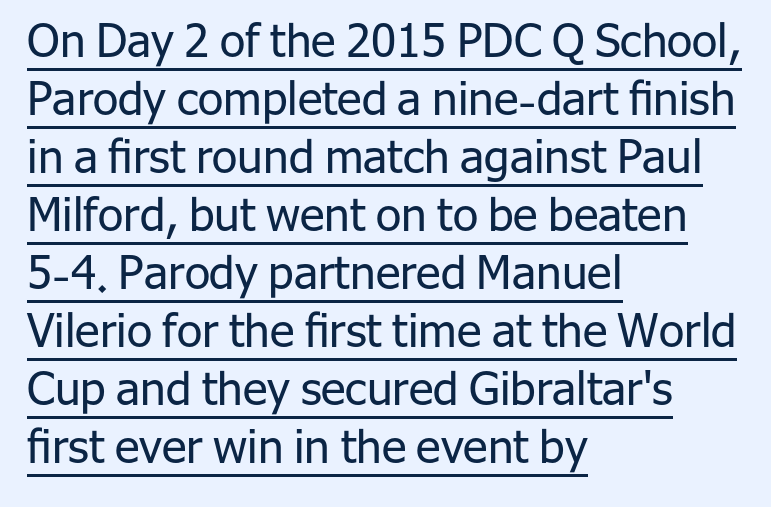
Q: Is the text bold? A: No.
Q: Is the text italic (slanted)? A: No, it is upright.
Q: Is the typeface a serif or a sans-serif typeface? A: Sans-serif.
Q: Is the text underlined? A: Yes.
Q: How is the paragraph aligned? A: Left-aligned.
Q: Is the spacing between letters normal or unusually wide? A: Normal.
Q: Is the spacing between lines tight, normal or loose? A: Normal.
Q: Width (condensed, normal, or wide)? A: Normal.
Q: Stroke contrast? A: Low.
Q: x-height? A: Medium.
Q: Monospaced? A: No.
